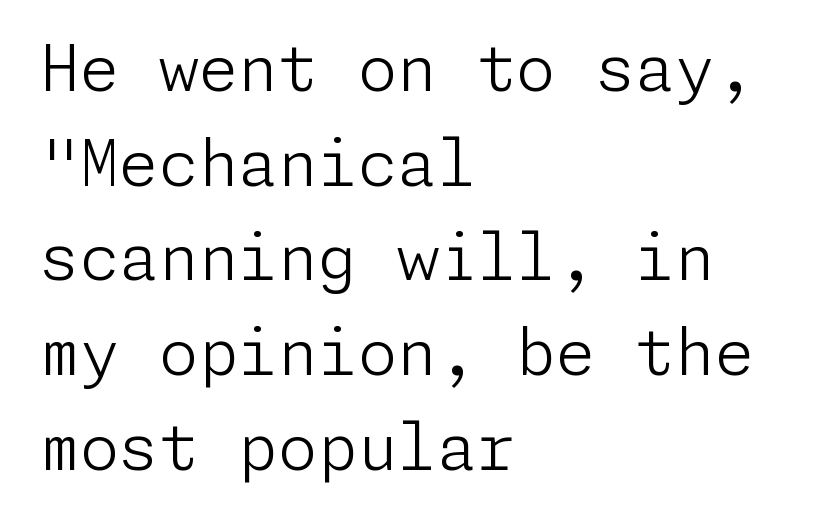
No extra ink here — the face is not bold. If you drew a line through each stem, it would be perfectly vertical. The line-height multiplier appears to be the usual default. This rendering uses left alignment, leaving the right contour irregular. Does extra space separate the letters? No, they use regular spacing. The face used here is a sans, in the tradition of grotesques and geometrics.
